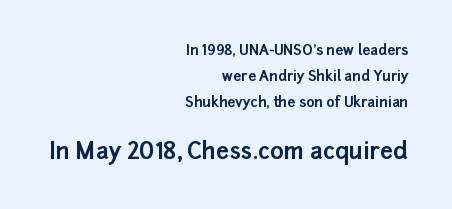
{"italic": "no", "bold": "yes", "underline": "no", "align": "right", "line_spacing_ratio": 1.86, "letter_spacing": "normal", "letter_spacing_em": 0.0, "larger_block": "second", "size_ratio": 1.64, "glyph_px": 23}
